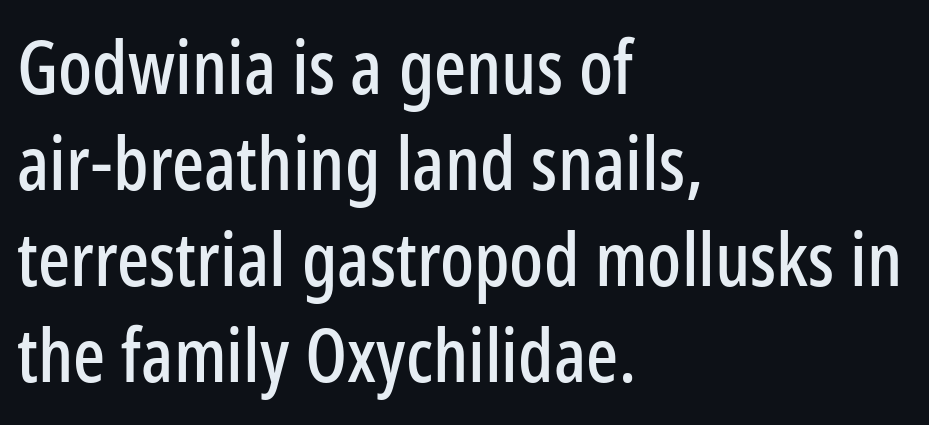
Looks like regular typesetting: each glyph gets only the width it needs. The letters sit at their default tracking, neither squeezed nor spread. Leftover space on each line is placed entirely after the last word. Serifs: no, the terminals of the letterforms are clean. The lines sit at an ordinary, default distance from one another.
